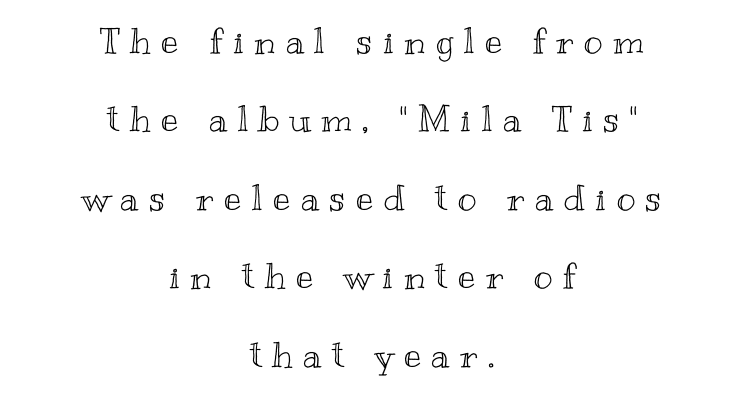
The text block is weighted toward neither margin, spreading evenly from the middle. You could fit nearly another row in the gap between these rows. Loose tracking; the words dissolve into strings of separated letters. Is this a fixed-width face? No — the glyphs have proportional, varying widths. Descender tails drop into unmarked territory. Nope, not italic — everything's standing straight.
